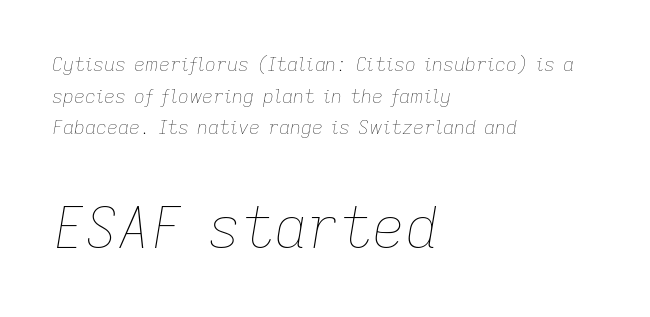
Decoration check: the copy has no underline. Varying glyph widths throughout — classic text-font behaviour. The face looks like a standard text weight, possibly lighter. A typesetter would call this leading conventional body-copy spacing. Typesetter's note — lower block bumped up in size, upper block left smaller.
